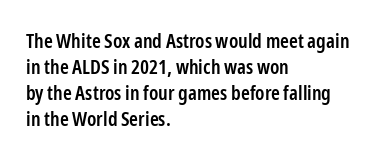
{"italic": "no", "bold": "semi", "underline": "no", "align": "left", "line_spacing": "normal", "line_spacing_ratio": 1.3, "letter_spacing": "normal", "letter_spacing_em": 0.0, "glyph_px": 20}
